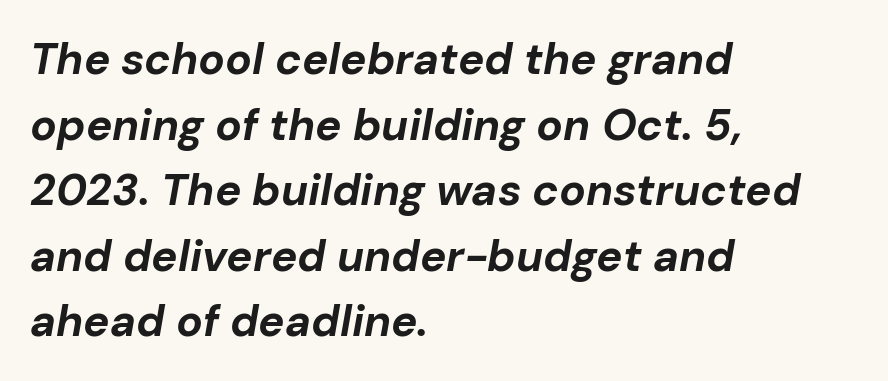
Caption: bold face, heavy strokes. Looking at the ascenders, they clearly lean. Normally led — the rows are evenly, conventionally spaced. Here the glyphs are tracked normally, forming tight word shapes.
